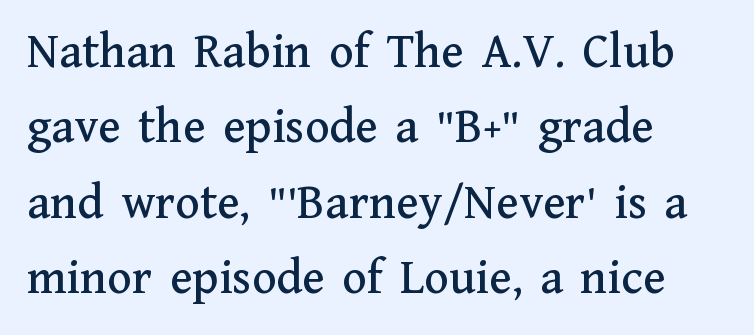
Anything drawn beneath the words? Only blank space. Evenly set lines give the paragraph a standard silhouette. Look at the tracking — it's just the regular setting, nothing added. Think of a printed novel: that variable character pitch is what you see here.
